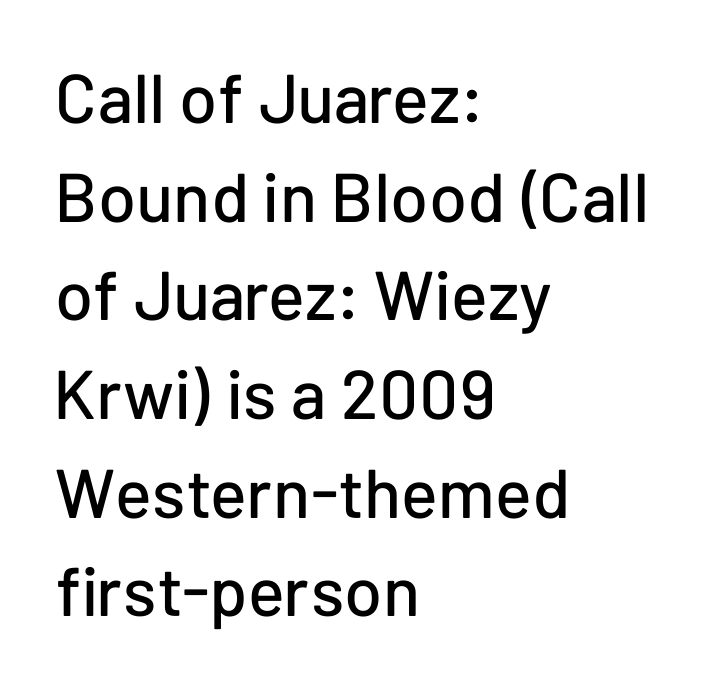
{"serif": "no", "italic": "no", "width": "normal", "stroke_contrast": "low", "x_height": "medium", "monospaced": "no", "underline": "no", "align": "left", "line_spacing": "normal", "line_spacing_ratio": 1.43, "letter_spacing": "normal", "letter_spacing_em": 0.0, "glyph_px": 69}
